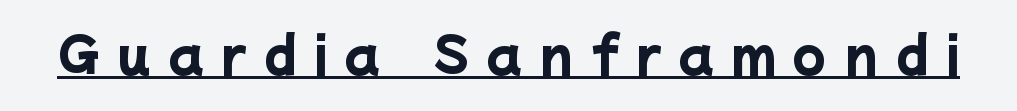
{"serif": "no", "bold": "yes", "weight": "heavy", "width": "normal", "stroke_contrast": "low", "x_height": "medium", "monospaced": "no", "underline": "yes", "letter_spacing": "wide", "letter_spacing_em": 0.38, "glyph_px": 48}
